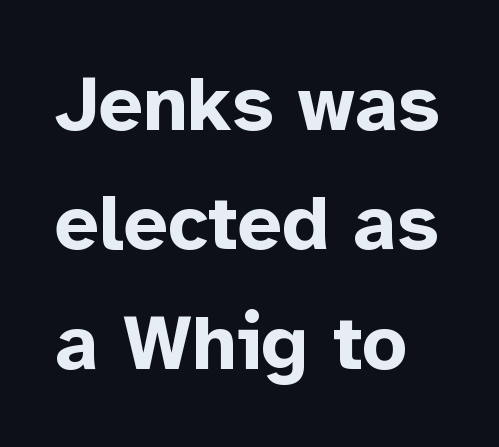
{"serif": "no", "italic": "no", "bold": "yes", "weight": "bold", "width": "normal", "stroke_contrast": "low", "x_height": "medium", "monospaced": "no", "underline": "no", "line_spacing": "normal", "line_spacing_ratio": 1.53, "letter_spacing": "normal", "letter_spacing_em": 0.0, "glyph_px": 78}
